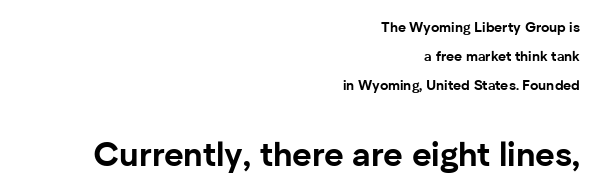
The image shows 34 px bold sans-serif type, upright; set right-aligned, loose line spacing (2.07x), normal letter spacing, not underlined; the second (bottom) block is 2.43x larger; low stroke contrast and a medium x-height.
